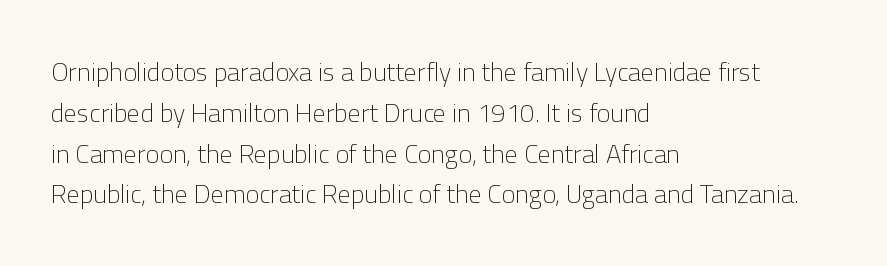
The image shows 26 px text type, upright; set left-aligned, normal line spacing (1.57x), normal letter spacing, not underlined.
